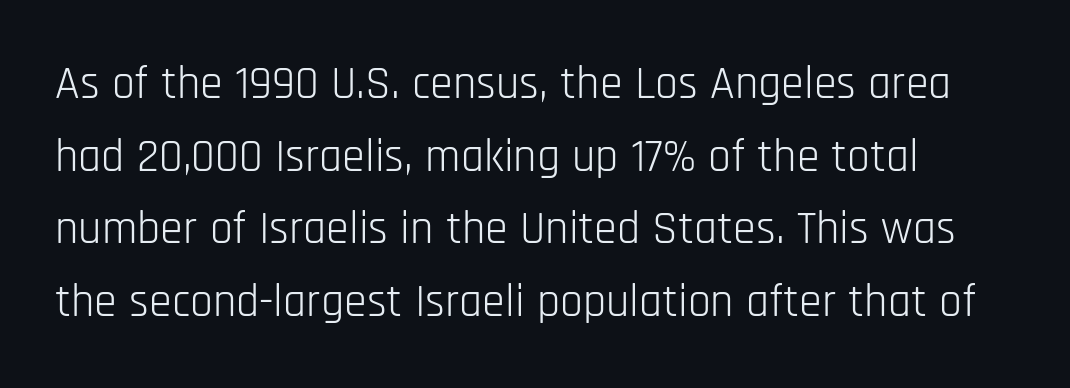
The image shows 46 px light, condensed sans-serif type, upright; set left-aligned, normal line spacing (1.58x), normal letter spacing, not underlined; low stroke contrast and a large x-height.
